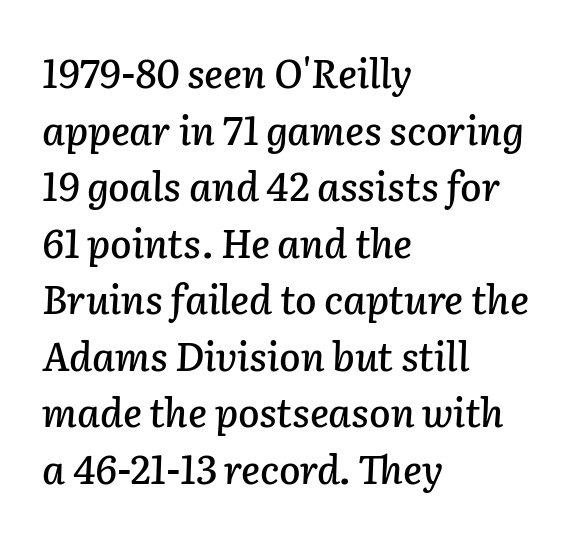
Q: Is the text italic (slanted)? A: Yes, it leans right by about 2 degrees.
Q: Is the text underlined? A: No.
Q: How is the paragraph aligned? A: Left-aligned.
Q: Is the spacing between letters normal or unusually wide? A: Normal.
Q: Is the spacing between lines tight, normal or loose? A: Normal.
Q: Width (condensed, normal, or wide)? A: Normal.
Q: Stroke contrast? A: Low.
Q: x-height? A: Medium.
Q: Monospaced? A: No.
